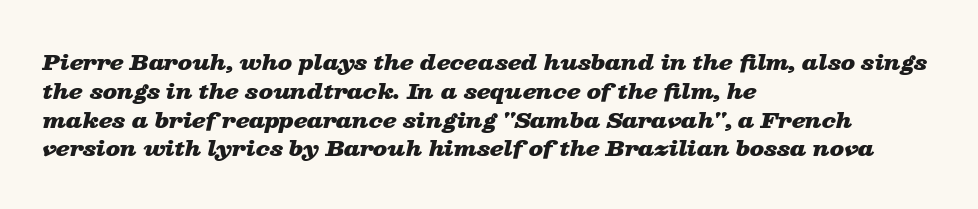
The image shows 21 px bold type, italic (leaning right); set left-aligned, normal line spacing (1.37x), normal letter spacing, not underlined.
